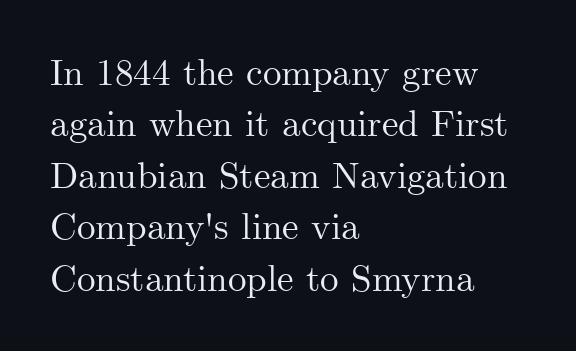
Each letter keeps its own natural width here, so spacing adapts to shape. Are there feet on the stems? There are — it's a serif. Here the glyphs are tracked normally, forming tight word shapes. The lines in this sample share a left origin and differ only in where they stop. A clean baseline with only descenders dipping below it.
